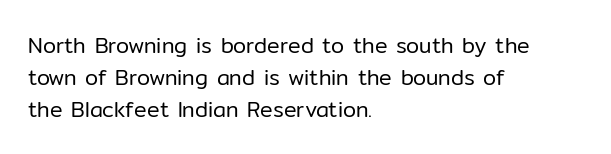
{"italic": "no", "bold": "no", "underline": "no", "align": "left", "line_spacing": "normal", "line_spacing_ratio": 1.52, "letter_spacing": "normal", "letter_spacing_em": 0.0, "glyph_px": 21}
